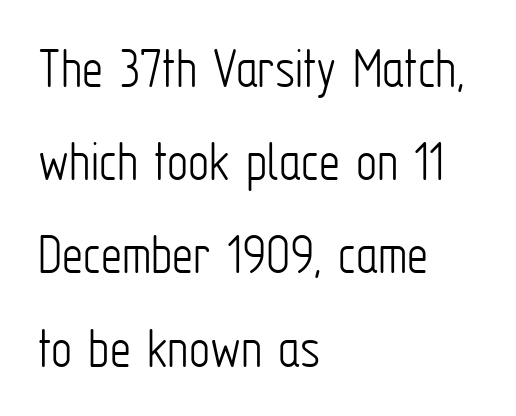
Q: Is the text bold? A: No.
Q: Is the text italic (slanted)? A: No, it is upright.
Q: Is the typeface a serif or a sans-serif typeface? A: Sans-serif.
Q: Is the text underlined? A: No.
Q: How is the paragraph aligned? A: Left-aligned.
Q: Is the spacing between letters normal or unusually wide? A: Normal.
Q: Is the spacing between lines tight, normal or loose? A: Normal.
Q: Width (condensed, normal, or wide)? A: Condensed.
Q: Stroke contrast? A: Low.
Q: x-height? A: Medium.
Q: Monospaced? A: No.
